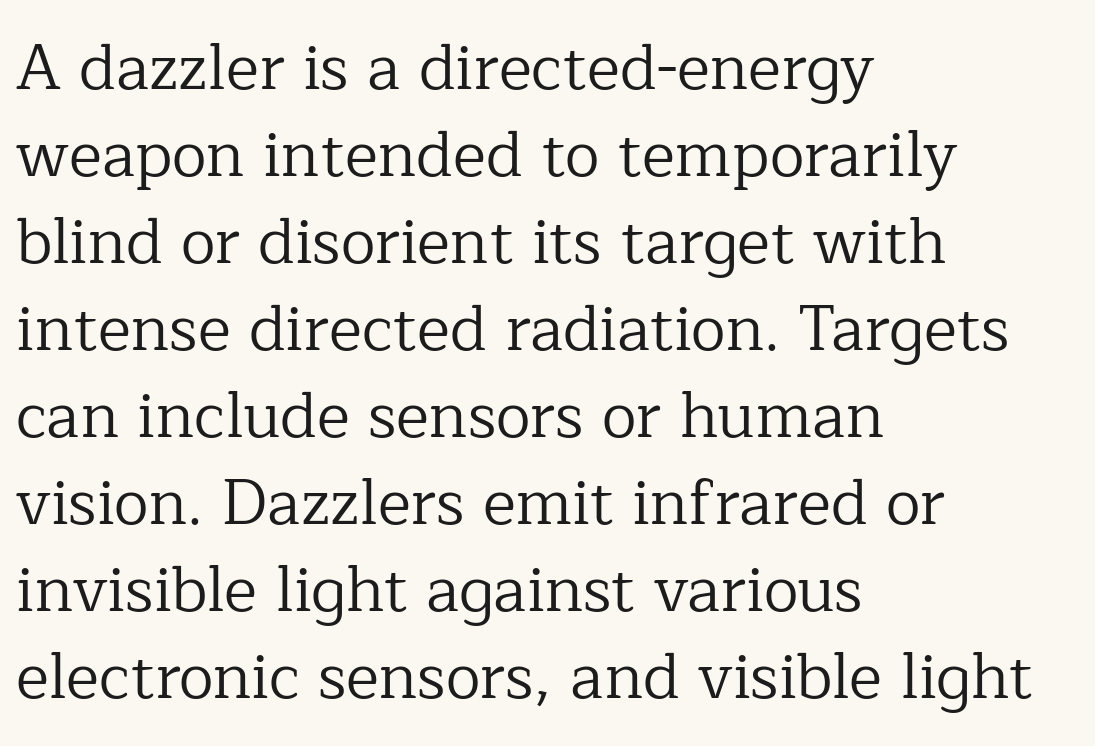
The image shows 63 px regular-weight serif type, upright; set left-aligned, normal line spacing (1.38x), normal letter spacing, not underlined; low stroke contrast and a medium x-height.
